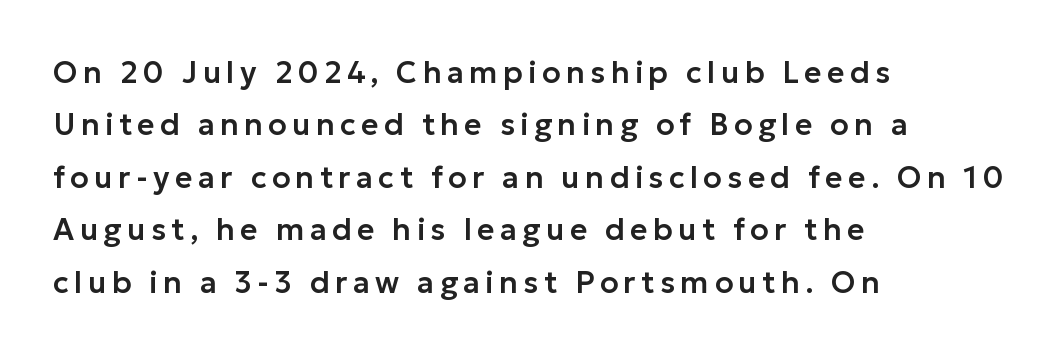
Q: Is the text italic (slanted)? A: No, it is upright.
Q: Is the typeface a serif or a sans-serif typeface? A: Sans-serif.
Q: Is the text underlined? A: No.
Q: How is the paragraph aligned? A: Left-aligned.
Q: Width (condensed, normal, or wide)? A: Normal.
Q: Stroke contrast? A: Low.
Q: x-height? A: Medium.
Q: Monospaced? A: No.
